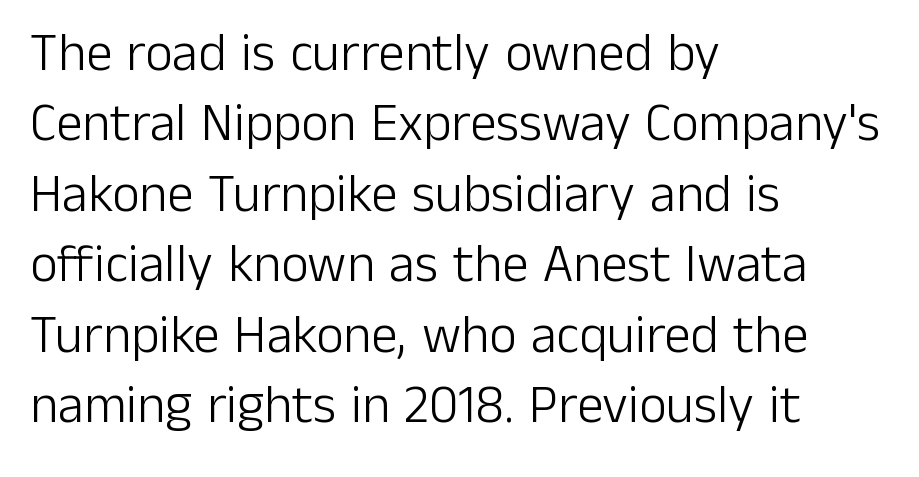
The image shows 53 px light sans-serif type, upright; set left-aligned, normal line spacing (1.33x), normal letter spacing, not underlined; low stroke contrast and a medium x-height.
